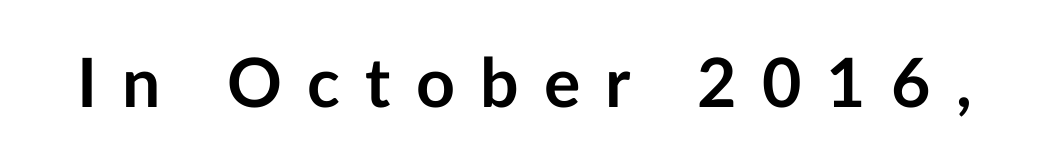
{"serif": "no", "italic": "no", "bold": "yes", "weight": "semibold", "width": "normal", "stroke_contrast": "low", "x_height": "medium", "monospaced": "no", "underline": "no", "letter_spacing": "wide", "letter_spacing_em": 0.37, "glyph_px": 68}
